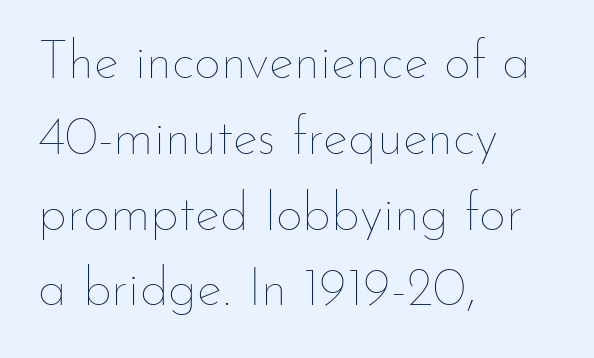
The image shows 53 px thin type, upright; set left-aligned, normal line spacing (1.43x), normal letter spacing, not underlined; low stroke contrast and a small x-height.
